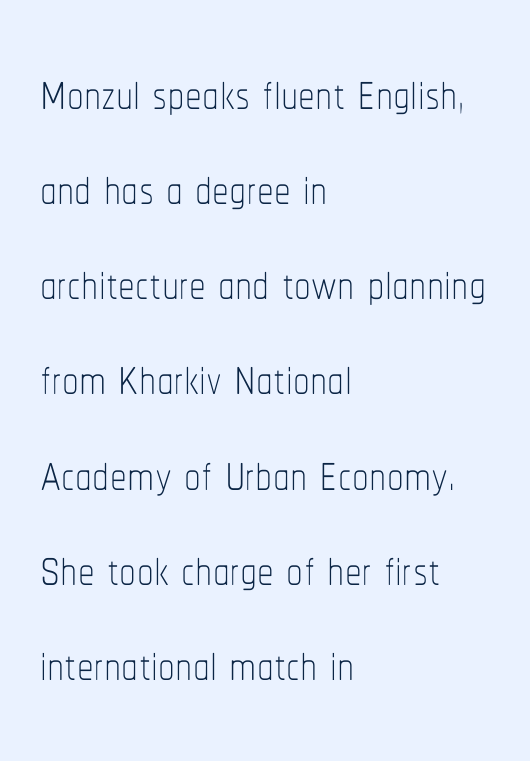
{"italic": "no", "bold": "no", "weight": "thin", "width": "condensed", "stroke_contrast": "low", "x_height": "medium", "monospaced": "no", "underline": "no", "align": "left", "line_spacing": "normal", "line_spacing_ratio": 1.42, "letter_spacing": "normal", "letter_spacing_em": 0.0, "glyph_px": 67}
